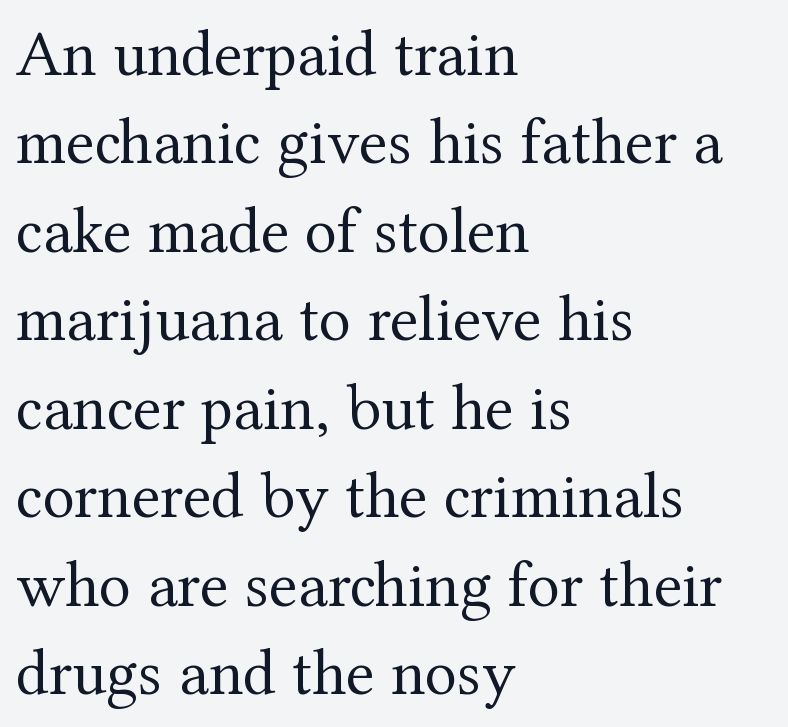
The image shows 66 px regular-weight serif type, upright; set left-aligned, normal line spacing (1.34x), normal letter spacing, not underlined; medium stroke contrast and a medium x-height.
